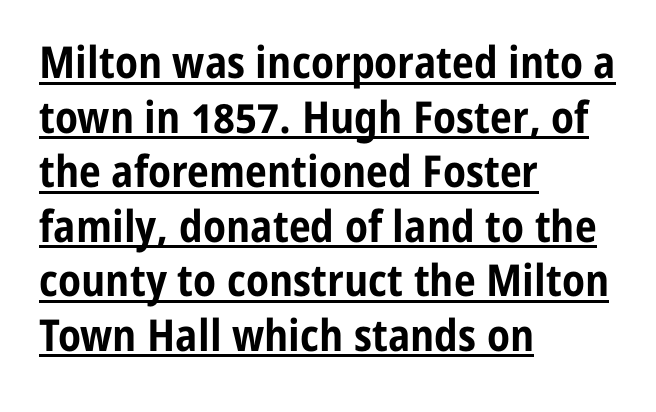
{"serif": "no", "italic": "no", "bold": "yes", "weight": "bold", "width": "condensed", "stroke_contrast": "low", "x_height": "medium", "monospaced": "no", "underline": "yes", "align": "left", "line_spacing_ratio": 1.24, "letter_spacing": "normal", "letter_spacing_em": 0.0, "glyph_px": 44}
